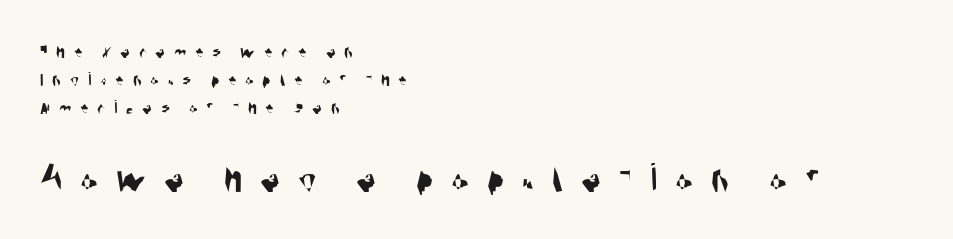
The image shows 41 px condensed sans-serif type; set left-aligned, normal line spacing (1.39x), unusually wide letter spacing (+0.44 em), not underlined; the second (bottom) block is 2.05x larger; medium stroke contrast and a large x-height.
